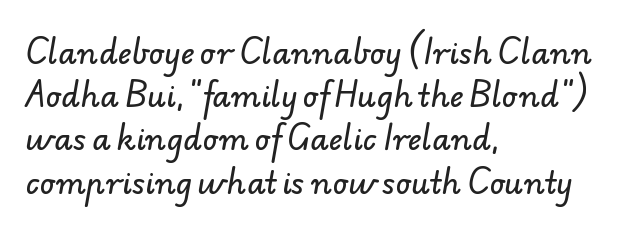
{"serif": "no", "width": "normal", "stroke_contrast": "low", "x_height": "small", "monospaced": "no", "underline": "no", "align": "left", "line_spacing": "normal", "line_spacing_ratio": 1.44, "letter_spacing": "normal", "letter_spacing_em": 0.0, "glyph_px": 30}
